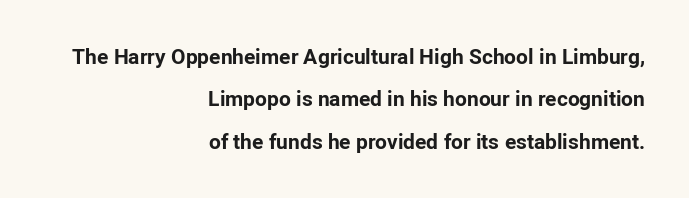
Q: Is the text bold? A: Yes.
Q: Is the text italic (slanted)? A: No, it is upright.
Q: Is the text underlined? A: No.
Q: How is the paragraph aligned? A: Right-aligned.
Q: Is the spacing between letters normal or unusually wide? A: Normal.
Q: Is the spacing between lines tight, normal or loose? A: Loose.
